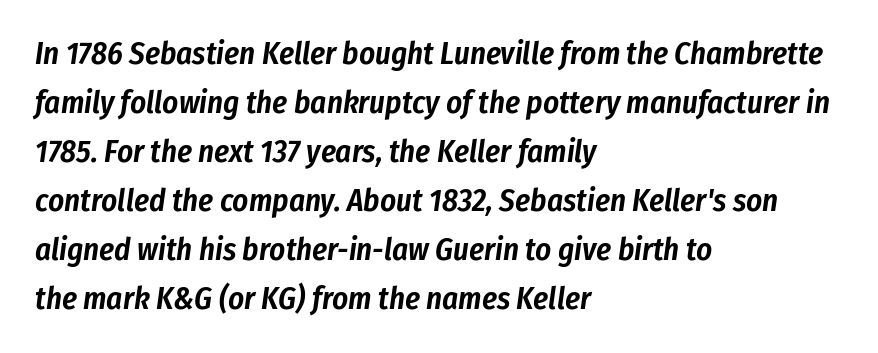
Q: Is the text italic (slanted)? A: Yes, it leans right by about 8 degrees.
Q: Is the text underlined? A: No.
Q: How is the paragraph aligned? A: Left-aligned.
Q: Is the spacing between letters normal or unusually wide? A: Normal.
Q: Is the spacing between lines tight, normal or loose? A: Normal.
Q: Width (condensed, normal, or wide)? A: Condensed.
Q: Stroke contrast? A: Low.
Q: x-height? A: Medium.
Q: Monospaced? A: No.
